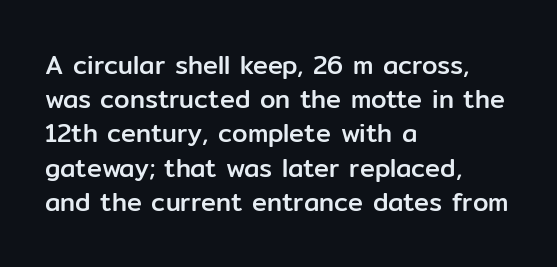
Q: Is the text italic (slanted)? A: No, it is upright.
Q: Is the text underlined? A: No.
Q: How is the paragraph aligned? A: Left-aligned.
Q: Is the spacing between letters normal or unusually wide? A: Normal.
Q: Is the spacing between lines tight, normal or loose? A: Normal.
